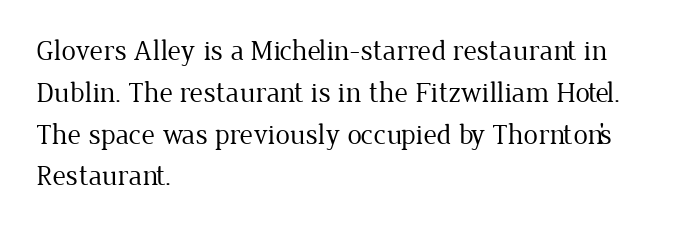
Q: Is the text bold? A: No.
Q: Is the text italic (slanted)? A: No, it is upright.
Q: Is the typeface a serif or a sans-serif typeface? A: Serif.
Q: Is the text underlined? A: No.
Q: How is the paragraph aligned? A: Left-aligned.
Q: Is the spacing between letters normal or unusually wide? A: Normal.
Q: Is the spacing between lines tight, normal or loose? A: Normal.
Q: Width (condensed, normal, or wide)? A: Normal.
Q: Stroke contrast? A: Low.
Q: x-height? A: Medium.
Q: Monospaced? A: No.
